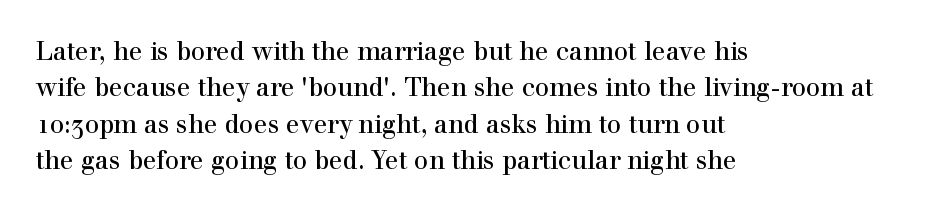
Q: Is the text italic (slanted)? A: No, it is upright.
Q: Is the text underlined? A: No.
Q: How is the paragraph aligned? A: Left-aligned.
Q: Is the spacing between letters normal or unusually wide? A: Normal.
Q: Is the spacing between lines tight, normal or loose? A: Normal.
